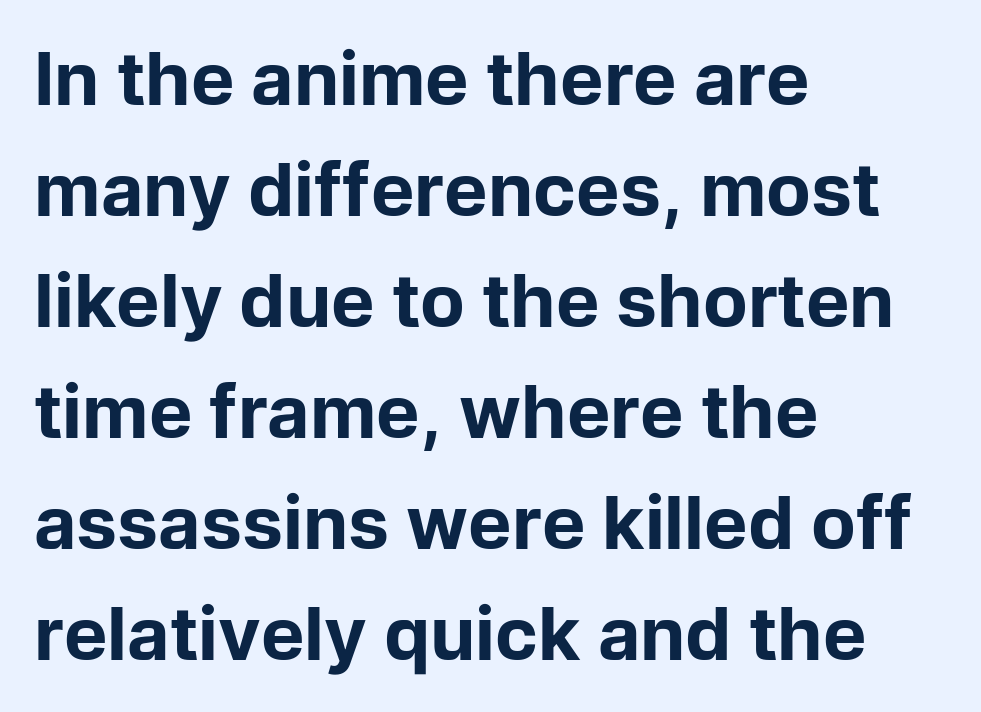
Q: Is the text bold? A: Yes.
Q: Is the text italic (slanted)? A: No, it is upright.
Q: Is the typeface a serif or a sans-serif typeface? A: Sans-serif.
Q: Is the text underlined? A: No.
Q: How is the paragraph aligned? A: Left-aligned.
Q: Is the spacing between letters normal or unusually wide? A: Normal.
Q: Is the spacing between lines tight, normal or loose? A: Normal.
Q: Width (condensed, normal, or wide)? A: Normal.
Q: Stroke contrast? A: Low.
Q: x-height? A: Medium.
Q: Monospaced? A: No.
